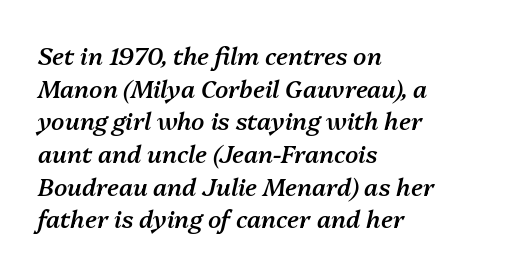
The letters are slanted; this is an italic face. Weight: semibold (demi). This sample uses plain, unmodified letter spacing. Does the copy run flush right? No — it runs flush left. The space directly below the letters is spotless. How would I describe the line gaps? Plain and ordinary.
